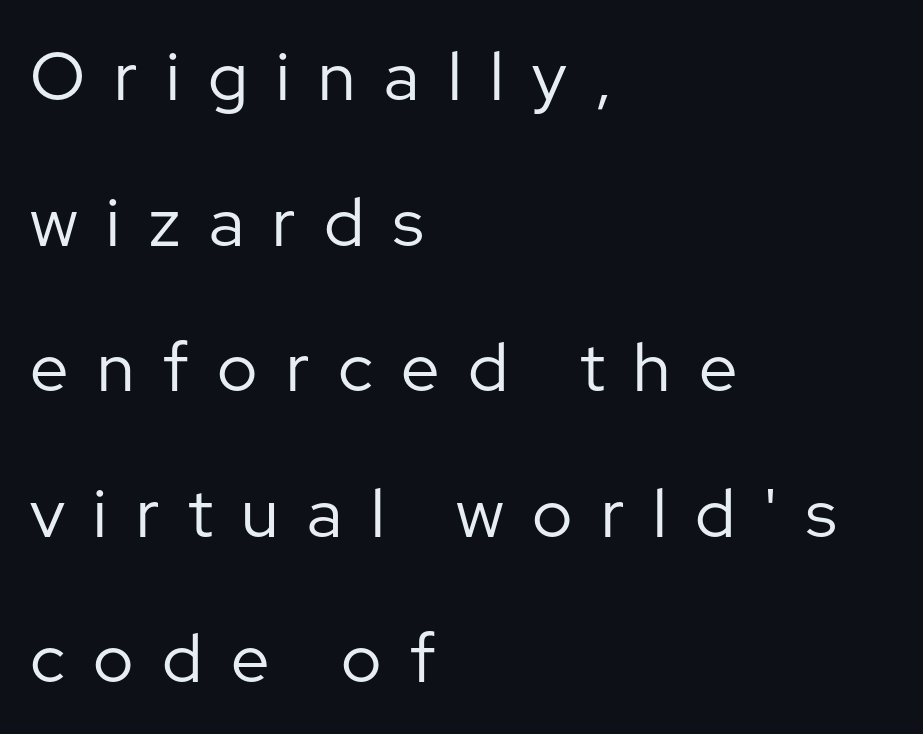
{"serif": "no", "italic": "no", "bold": "no", "weight": "regular", "width": "normal", "stroke_contrast": "low", "x_height": "medium", "monospaced": "no", "underline": "no", "align": "left", "line_spacing": "loose", "line_spacing_ratio": 2.14, "letter_spacing": "wide", "letter_spacing_em": 0.42, "glyph_px": 68}
